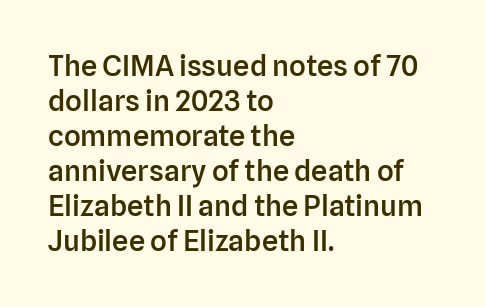
In terms of letterspacing, this is plain default setting. Looks like regular typesetting: each glyph gets only the width it needs. This sample uses a sans-serif face. The specimen reads as upright at a glance. Typeset ragged right — the left edge is the straight one. Type without underlining.
